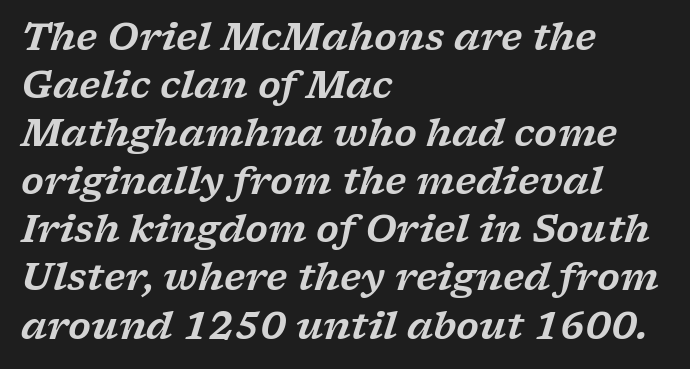
{"serif": "yes", "italic": "yes", "lean": "right", "slant_degrees": 17, "width": "wide", "stroke_contrast": "low", "x_height": "medium", "monospaced": "no", "underline": "no", "align": "left", "line_spacing": "normal", "line_spacing_ratio": 1.3, "letter_spacing": "normal", "letter_spacing_em": 0.0, "glyph_px": 37}
